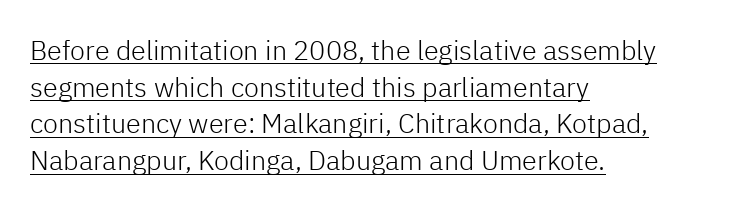
Q: Is the text bold? A: No.
Q: Is the text italic (slanted)? A: No, it is upright.
Q: Is the text underlined? A: Yes.
Q: How is the paragraph aligned? A: Left-aligned.
Q: Is the spacing between letters normal or unusually wide? A: Normal.
Q: Is the spacing between lines tight, normal or loose? A: Normal.
